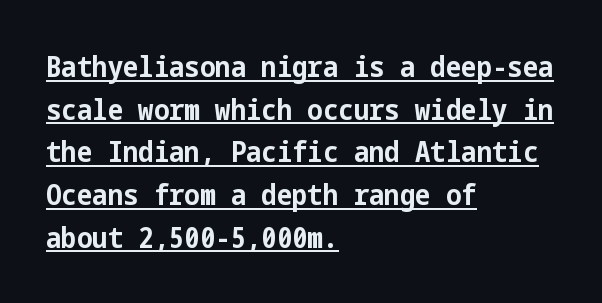
{"serif": "no", "italic": "no", "bold": "yes", "weight": "bold", "width": "condensed", "stroke_contrast": "low", "x_height": "medium", "underline": "yes", "align": "left", "line_spacing": "normal", "line_spacing_ratio": 1.47, "letter_spacing": "normal", "letter_spacing_em": 0.0, "glyph_px": 29}
